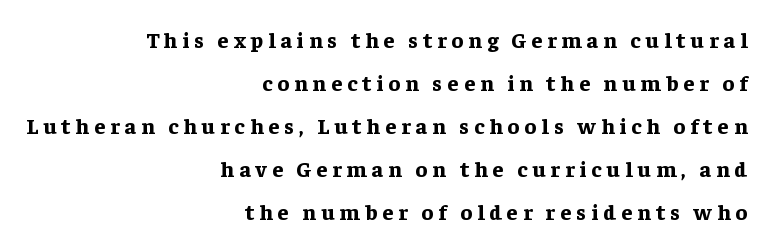
Q: Is the text bold? A: Yes.
Q: Is the text italic (slanted)? A: No, it is upright.
Q: Is the text underlined? A: No.
Q: How is the paragraph aligned? A: Right-aligned.
Q: Is the spacing between letters normal or unusually wide? A: Unusually wide.
Q: Is the spacing between lines tight, normal or loose? A: Loose.
